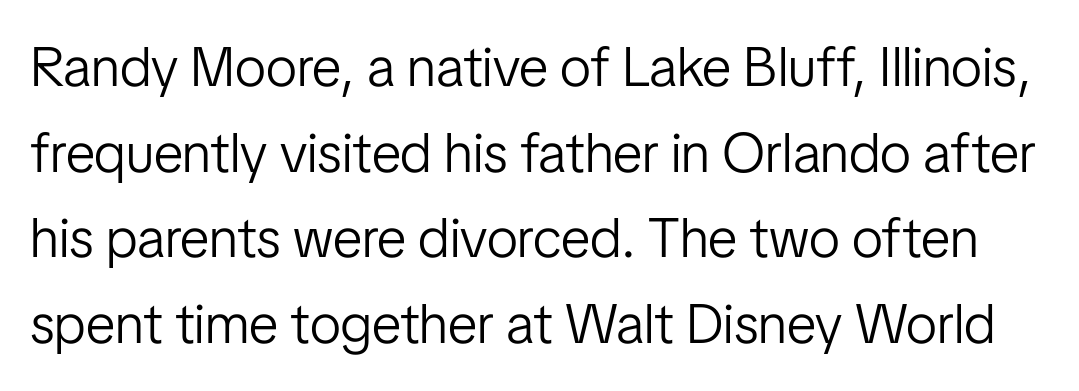
The image shows 56 px light, condensed sans-serif type, upright; set normal line spacing (1.53x), normal letter spacing, not underlined; low stroke contrast and a medium x-height.
